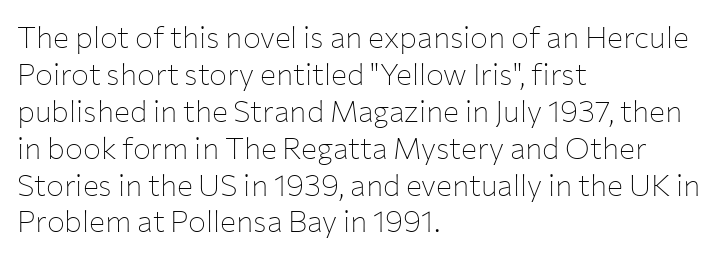
Q: Is the text bold? A: No.
Q: Is the text italic (slanted)? A: No, it is upright.
Q: Is the typeface a serif or a sans-serif typeface? A: Sans-serif.
Q: Is the text underlined? A: No.
Q: How is the paragraph aligned? A: Left-aligned.
Q: Is the spacing between letters normal or unusually wide? A: Normal.
Q: Width (condensed, normal, or wide)? A: Normal.
Q: Stroke contrast? A: Low.
Q: x-height? A: Medium.
Q: Monospaced? A: No.
